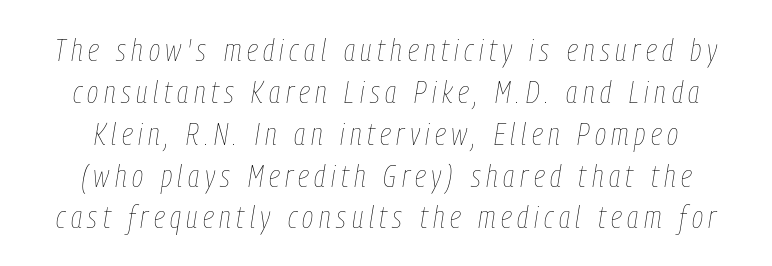
{"italic": "yes", "lean": "right", "slant_degrees": 9, "bold": "no", "weight": "thin", "width": "condensed", "stroke_contrast": "low", "x_height": "medium", "monospaced": "no", "underline": "no", "line_spacing": "normal", "line_spacing_ratio": 1.35, "glyph_px": 31}
